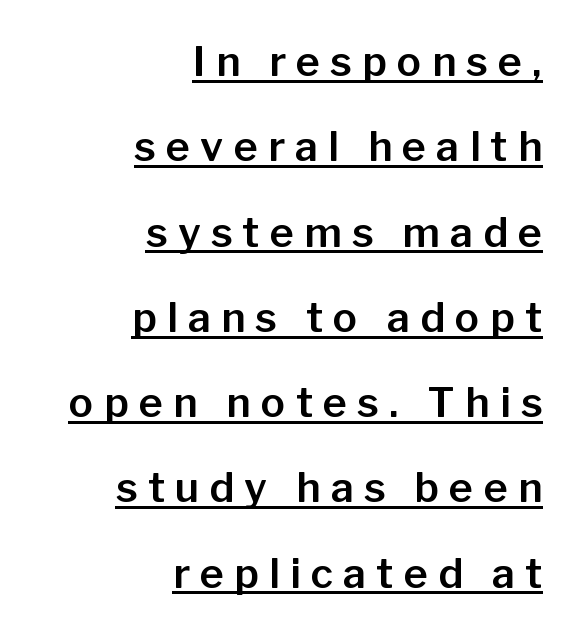
{"serif": "no", "italic": "no", "width": "normal", "stroke_contrast": "low", "x_height": "medium", "monospaced": "no", "underline": "yes", "align": "right", "line_spacing": "loose", "line_spacing_ratio": 2.08, "letter_spacing": "wide", "letter_spacing_em": 0.25, "glyph_px": 41}
